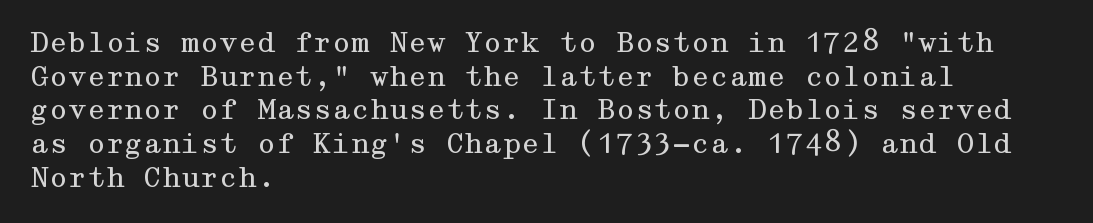
Whoever set this chose a conventional vertical rhythm. Each stroke keeps to a modest, everyday thickness or less. Is there any slant? The stems are plumb. Any mark beneath the type? The region is blank. Horizontal alignment here is leftward, the default for most running prose.
